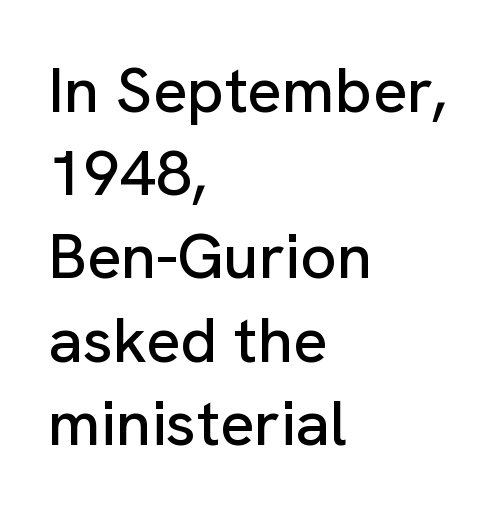
Q: Is the text italic (slanted)? A: No, it is upright.
Q: Is the typeface a serif or a sans-serif typeface? A: Sans-serif.
Q: Is the text underlined? A: No.
Q: How is the paragraph aligned? A: Left-aligned.
Q: Is the spacing between letters normal or unusually wide? A: Normal.
Q: Is the spacing between lines tight, normal or loose? A: Normal.
Q: Width (condensed, normal, or wide)? A: Normal.
Q: Stroke contrast? A: Low.
Q: x-height? A: Medium.
Q: Monospaced? A: No.
